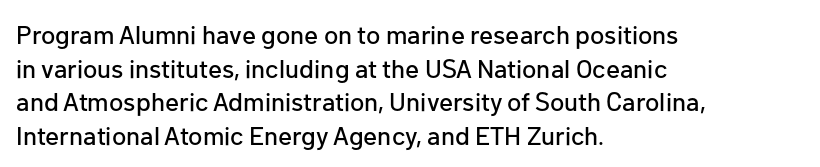
The image shows 26 px text type, upright; set left-aligned, normal line spacing (1.29x), normal letter spacing, not underlined.
